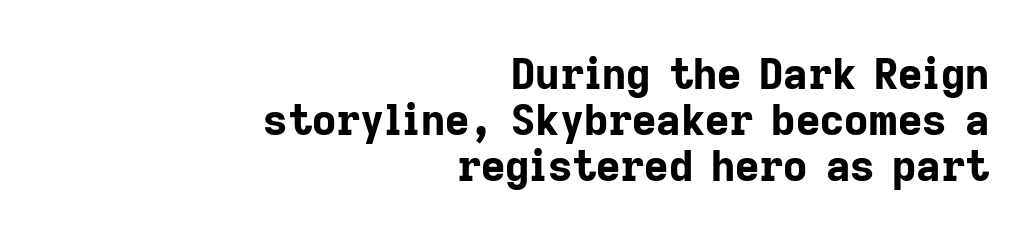
The image shows 42 px bold sans-serif type, upright; set right-aligned, tight line spacing (1.1x), normal letter spacing, not underlined; low stroke contrast and a medium x-height.
